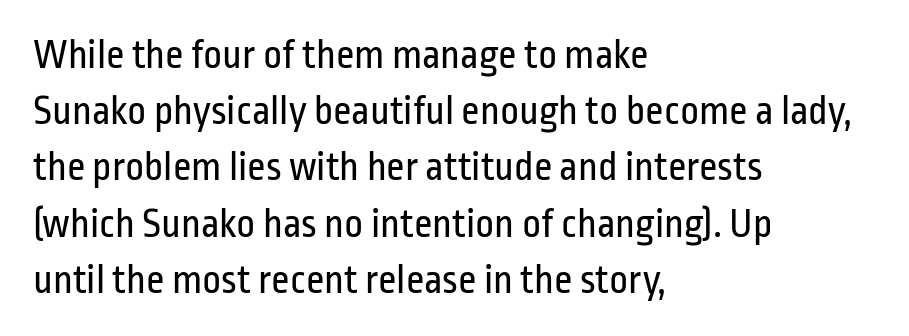
{"serif": "no", "italic": "no", "bold": "no", "weight": "regular", "width": "condensed", "stroke_contrast": "low", "x_height": "medium", "monospaced": "no", "underline": "no", "align": "left", "line_spacing": "normal", "line_spacing_ratio": 1.37, "letter_spacing": "normal", "letter_spacing_em": 0.0, "glyph_px": 41}
